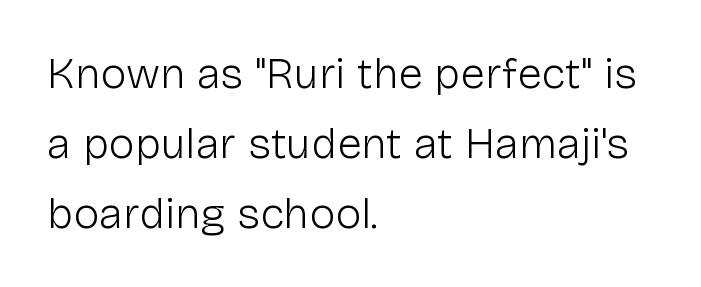
The image shows 44 px light sans-serif type, upright; set left-aligned, normal line spacing (1.59x), normal letter spacing, not underlined; low stroke contrast and a medium x-height.
